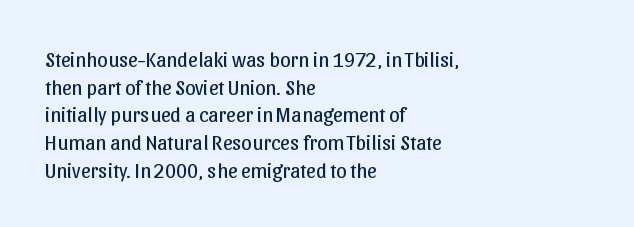
{"italic": "no", "bold": "no", "underline": "no", "align": "left", "line_spacing": "normal", "line_spacing_ratio": 1.32, "letter_spacing": "normal", "letter_spacing_em": 0.0, "glyph_px": 21}
